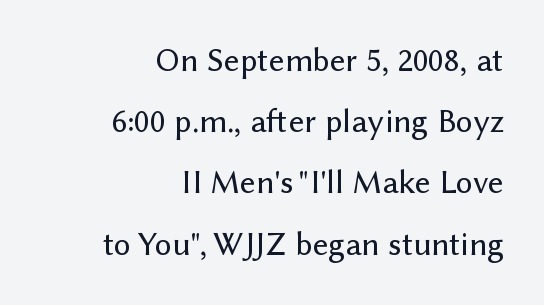
Students, note that the glyphs here touch the page at normal intervals. Looks like regular typesetting: each glyph gets only the width it needs. The specimen omits any rule beneath the text block's lines. The type sits square on the baseline with zero lean. Is this a sans? Yes — the strokes have no serifs. Where is the straight margin? On the right.
